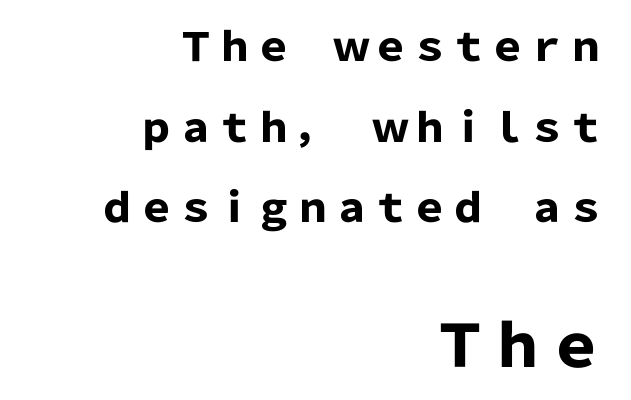
{"serif": "no", "italic": "no", "bold": "yes", "weight": "heavy", "width": "normal", "stroke_contrast": "low", "x_height": "medium", "monospaced": "no", "underline": "no", "align": "right", "line_spacing": "loose", "line_spacing_ratio": 2.07, "letter_spacing": "normal", "letter_spacing_em": 0.0, "larger_block": "second", "size_ratio": 1.49, "glyph_px": 58}
